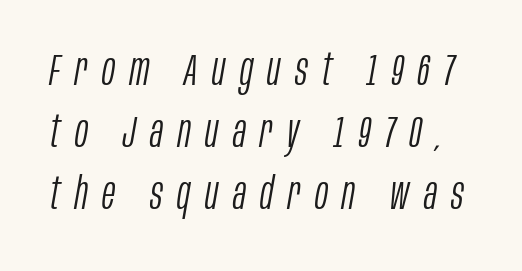
{"italic": "yes", "lean": "right", "slant_degrees": 10, "bold": "no", "weight": "light", "width": "condensed", "stroke_contrast": "low", "x_height": "large", "monospaced": "no", "underline": "no", "line_spacing": "normal", "line_spacing_ratio": 1.41, "letter_spacing": "wide", "letter_spacing_em": 0.33, "glyph_px": 44}
